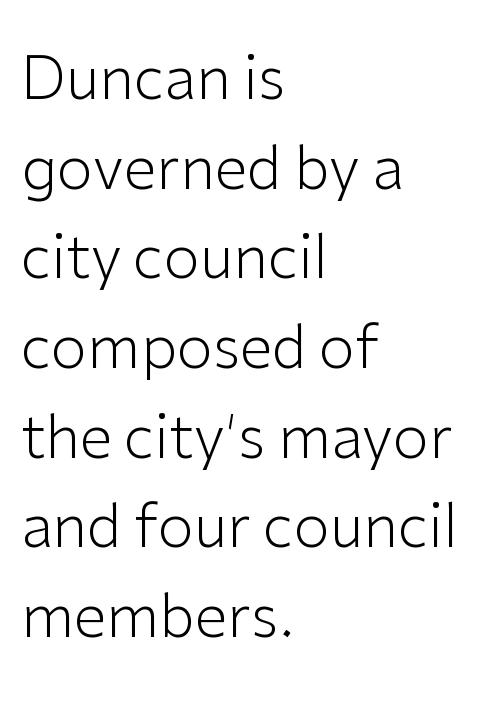
The image shows 59 px light sans-serif type, upright; set left-aligned, normal line spacing (1.52x), normal letter spacing, not underlined; low stroke contrast and a medium x-height.
